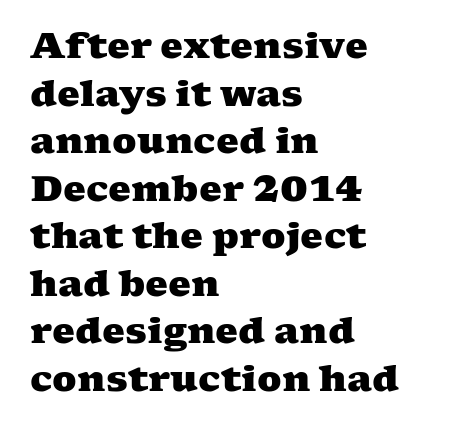
Q: Is the text bold? A: Yes.
Q: Is the typeface a serif or a sans-serif typeface? A: Serif.
Q: Is the text underlined? A: No.
Q: How is the paragraph aligned? A: Left-aligned.
Q: Is the spacing between letters normal or unusually wide? A: Normal.
Q: Is the spacing between lines tight, normal or loose? A: Normal.
Q: Width (condensed, normal, or wide)? A: Wide.
Q: Stroke contrast? A: Medium.
Q: x-height? A: Medium.
Q: Monospaced? A: No.
